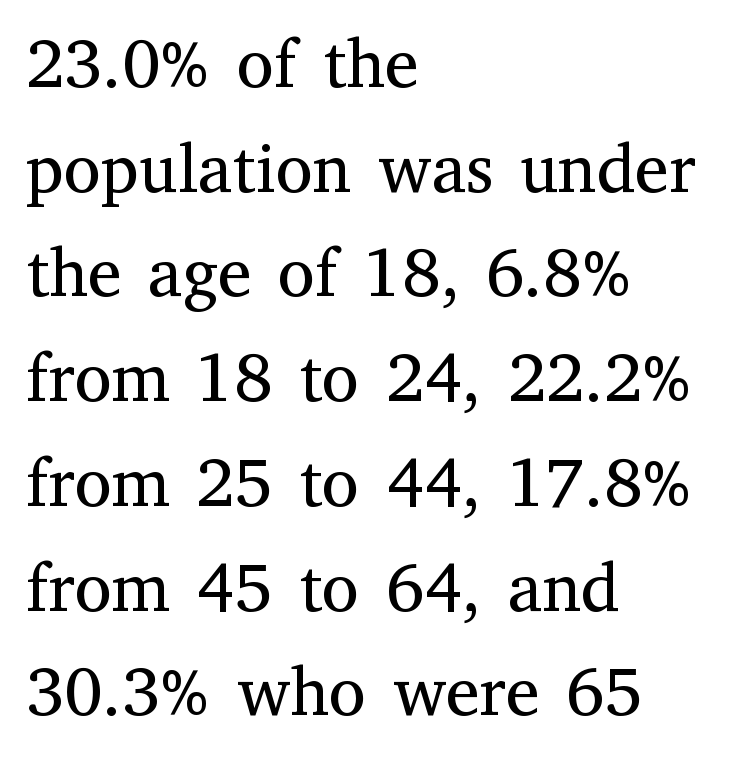
{"serif": "yes", "italic": "no", "bold": "no", "weight": "regular", "width": "normal", "stroke_contrast": "medium", "x_height": "medium", "monospaced": "no", "underline": "no", "align": "left", "line_spacing": "normal", "line_spacing_ratio": 1.54, "letter_spacing": "normal", "letter_spacing_em": 0.0, "glyph_px": 68}
